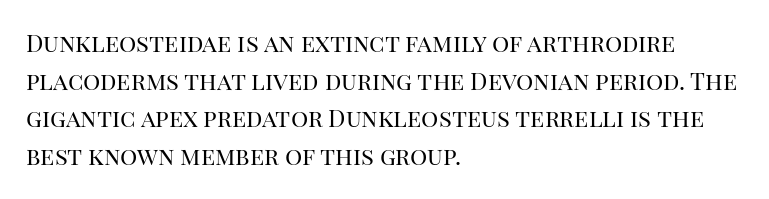
{"italic": "no", "bold": "no", "underline": "no", "align": "left", "line_spacing": "normal", "line_spacing_ratio": 1.57, "letter_spacing": "normal", "letter_spacing_em": 0.0, "glyph_px": 24}
